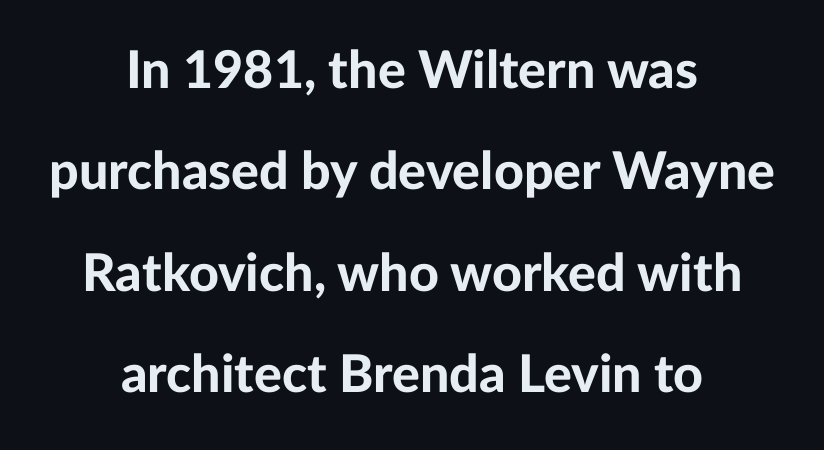
Q: Is the text bold? A: Yes.
Q: Is the text italic (slanted)? A: No, it is upright.
Q: Is the typeface a serif or a sans-serif typeface? A: Sans-serif.
Q: Is the text underlined? A: No.
Q: How is the paragraph aligned? A: Centered.
Q: Is the spacing between letters normal or unusually wide? A: Normal.
Q: Is the spacing between lines tight, normal or loose? A: Loose.
Q: Width (condensed, normal, or wide)? A: Normal.
Q: Stroke contrast? A: Low.
Q: x-height? A: Medium.
Q: Monospaced? A: No.
